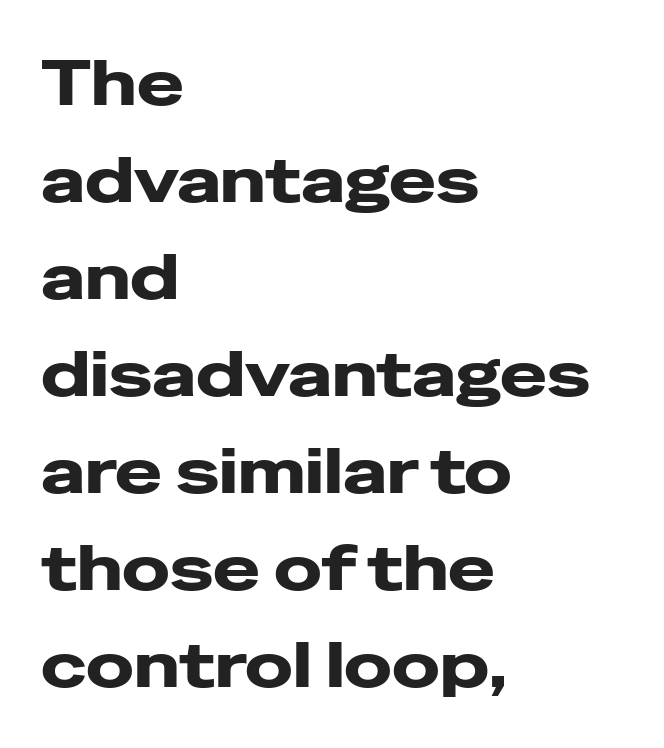
{"serif": "no", "italic": "no", "bold": "yes", "weight": "heavy", "width": "wide", "stroke_contrast": "low", "x_height": "medium", "monospaced": "no", "underline": "no", "align": "left", "line_spacing": "normal", "line_spacing_ratio": 1.54, "letter_spacing": "normal", "letter_spacing_em": 0.0, "glyph_px": 63}
